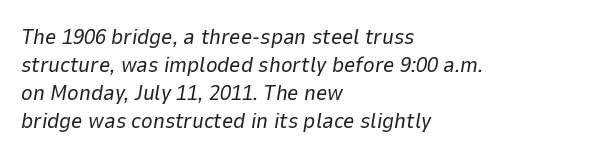
{"italic": "yes", "lean": "right", "slant_degrees": 9, "bold": "no", "underline": "no", "align": "left", "line_spacing": "normal", "line_spacing_ratio": 1.28, "letter_spacing": "normal", "letter_spacing_em": 0.0, "glyph_px": 22}
